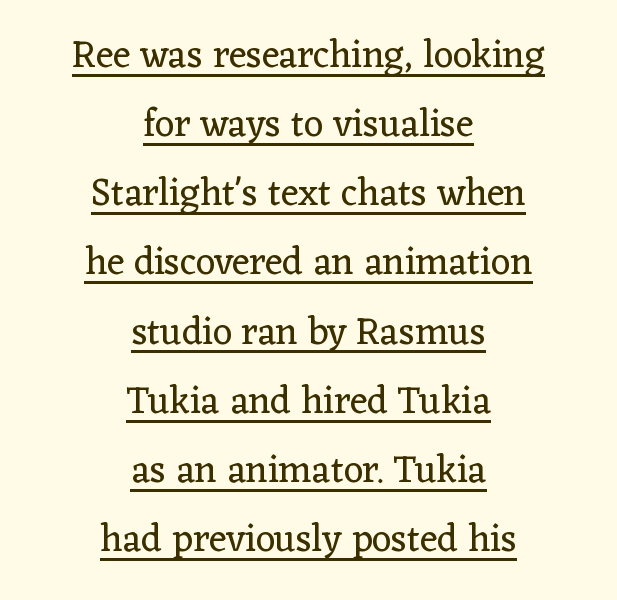
Stroke thickness stays within the range of a standard reading face or lighter. Caption: multi-line text, centered on the measure. Unlike italic type, these characters show no tilt at all. What kind of face is this? One with serifs. The passage shown has conventional tracking throughout.
